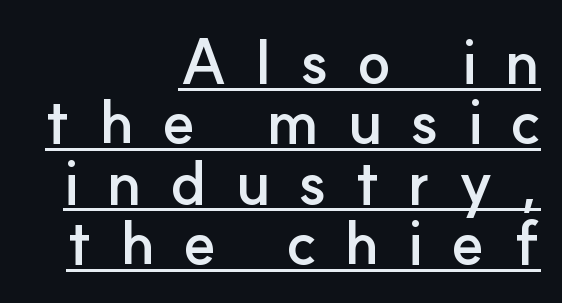
{"serif": "no", "italic": "no", "bold": "yes", "weight": "semibold", "width": "normal", "stroke_contrast": "low", "x_height": "small", "monospaced": "no", "underline": "yes", "align": "right", "line_spacing": "tight", "line_spacing_ratio": 0.99, "letter_spacing": "wide", "letter_spacing_em": 0.46, "glyph_px": 61}
